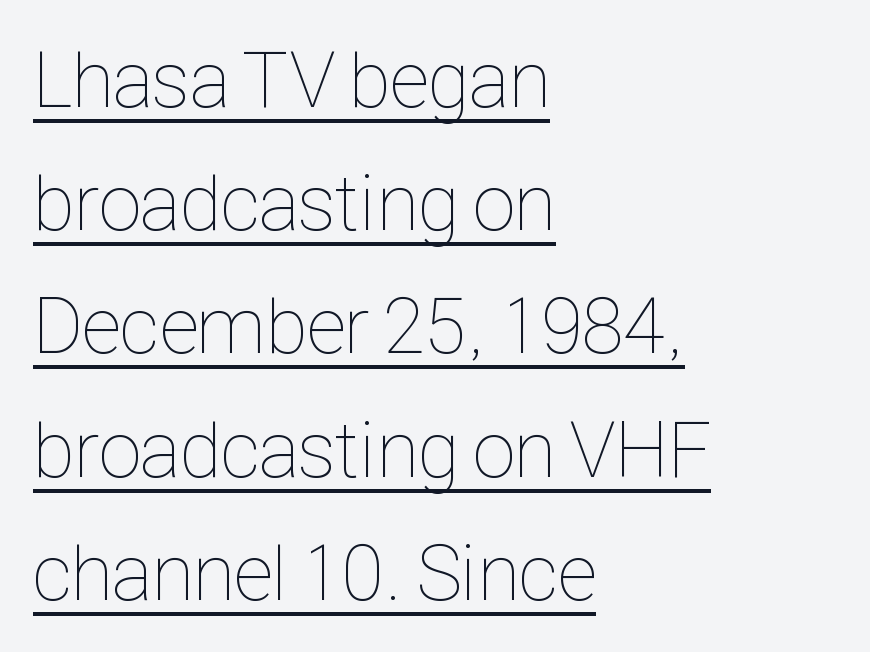
{"italic": "no", "bold": "no", "weight": "thin", "width": "condensed", "stroke_contrast": "low", "x_height": "medium", "monospaced": "no", "underline": "yes", "align": "left", "line_spacing": "normal", "line_spacing_ratio": 1.56, "letter_spacing": "normal", "letter_spacing_em": 0.0, "glyph_px": 79}
